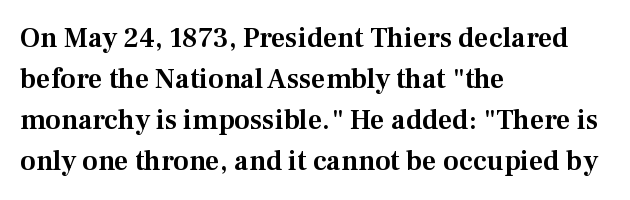
{"serif": "yes", "italic": "no", "width": "normal", "stroke_contrast": "medium", "x_height": "medium", "monospaced": "no", "underline": "no", "align": "left", "line_spacing": "normal", "line_spacing_ratio": 1.46, "letter_spacing": "normal", "letter_spacing_em": 0.0, "glyph_px": 28}
